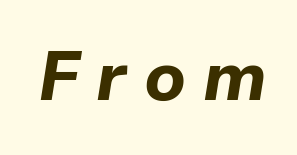
Q: Is the text bold? A: Yes.
Q: Is the text italic (slanted)? A: Yes, it leans right by about 9 degrees.
Q: Is the text underlined? A: No.
Q: Is the spacing between letters normal or unusually wide? A: Unusually wide.
Q: Width (condensed, normal, or wide)? A: Normal.
Q: Stroke contrast? A: Low.
Q: x-height? A: Medium.
Q: Monospaced? A: No.
